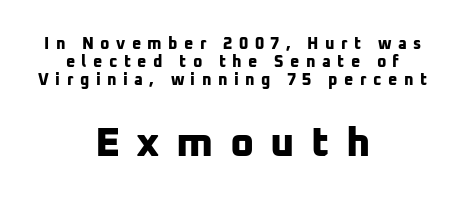
Q: Is the text bold? A: Yes.
Q: Is the typeface a serif or a sans-serif typeface? A: Sans-serif.
Q: Is the text underlined? A: No.
Q: How is the paragraph aligned? A: Centered.
Q: Is the spacing between letters normal or unusually wide? A: Unusually wide.
Q: Is the spacing between lines tight, normal or loose? A: Tight.
Q: Which block of text is set in a larger size, the first (top) or the second (bottom)? A: The second (bottom) one.
Q: Width (condensed, normal, or wide)? A: Normal.
Q: Stroke contrast? A: Low.
Q: x-height? A: Medium.
Q: Monospaced? A: No.
